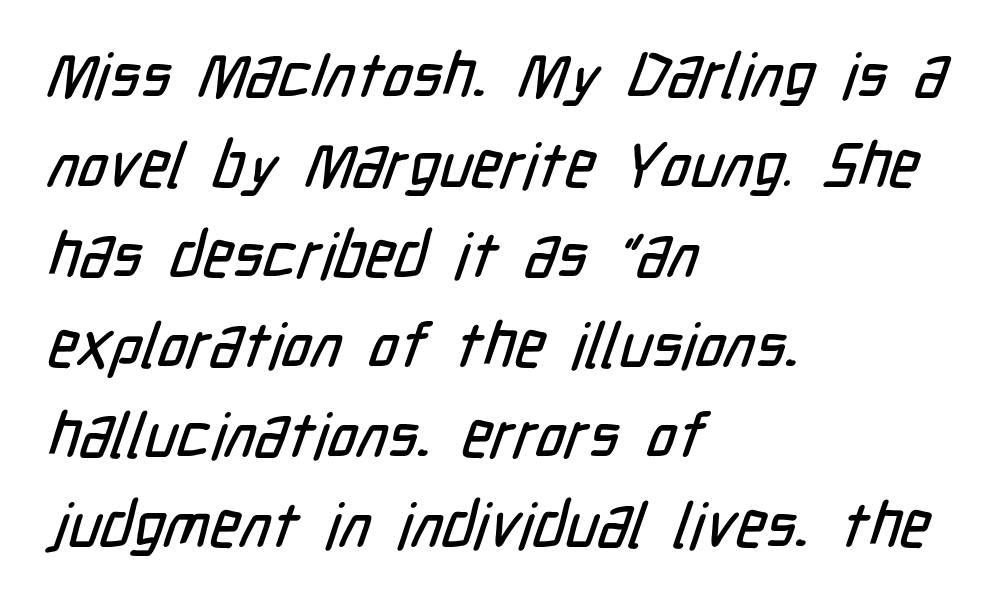
Each letter's strokes conclude bluntly, with no projecting serifs. Words appear dense and cohesive because spacing is normal. A typesetter would call this proportional, since set widths differ per character. Beneath every word, the page is bare.
